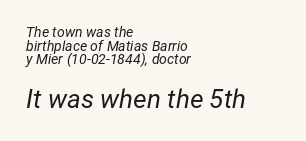
The image shows 26 px text type, italic (leaning right); set left-aligned, tight line spacing (0.98x), normal letter spacing, not underlined; the second (bottom) block is 1.86x larger.
